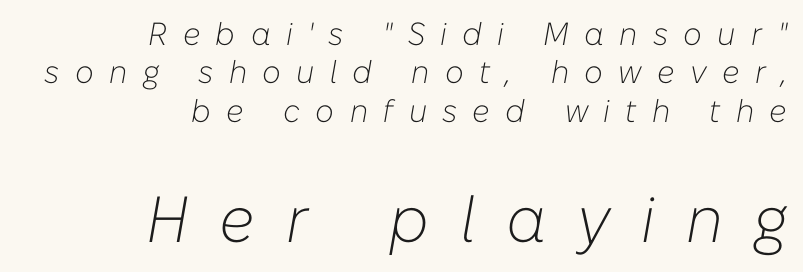
Q: Is the text bold? A: No.
Q: Is the text italic (slanted)? A: Yes, it leans right by about 10 degrees.
Q: Is the text underlined? A: No.
Q: How is the paragraph aligned? A: Right-aligned.
Q: Is the spacing between letters normal or unusually wide? A: Unusually wide.
Q: Which block of text is set in a larger size, the first (top) or the second (bottom)? A: The second (bottom) one.
Q: Width (condensed, normal, or wide)? A: Normal.
Q: Stroke contrast? A: Low.
Q: x-height? A: Medium.
Q: Monospaced? A: No.
